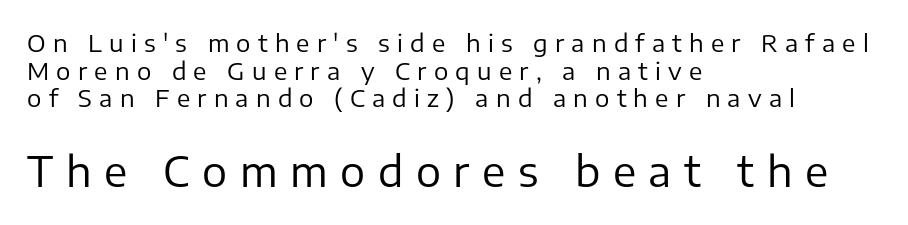
The image shows 42 px regular-weight sans-serif type, upright; set left-aligned, tight line spacing (1.15x), unusually wide letter spacing (+0.3 em), not underlined; the second (bottom) block is 1.75x larger; low stroke contrast and a medium x-height.
